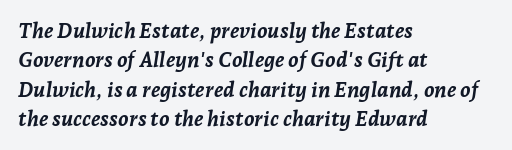
Q: Is the text bold? A: Yes.
Q: Is the text italic (slanted)? A: Yes, it leans right by about 7 degrees.
Q: Is the text underlined? A: No.
Q: How is the paragraph aligned? A: Left-aligned.
Q: Is the spacing between letters normal or unusually wide? A: Normal.
Q: Is the spacing between lines tight, normal or loose? A: Normal.
